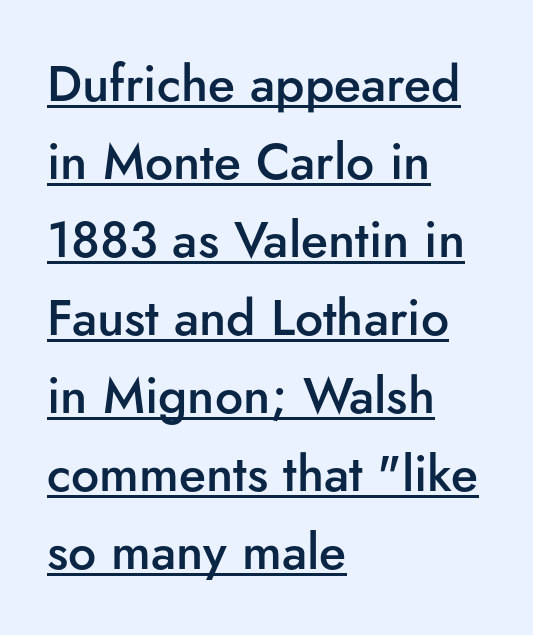
{"serif": "no", "italic": "no", "bold": "semi", "weight": "semibold", "width": "normal", "stroke_contrast": "low", "x_height": "small", "monospaced": "no", "underline": "yes", "align": "left", "line_spacing": "normal", "line_spacing_ratio": 1.56, "letter_spacing": "normal", "letter_spacing_em": 0.0, "glyph_px": 50}
